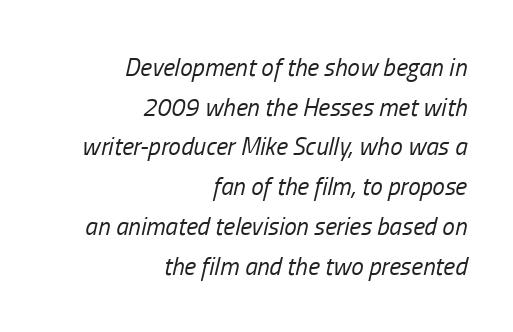
The image shows 25 px text type, italic (leaning right); set right-aligned, normal line spacing (1.59x), normal letter spacing, not underlined.
